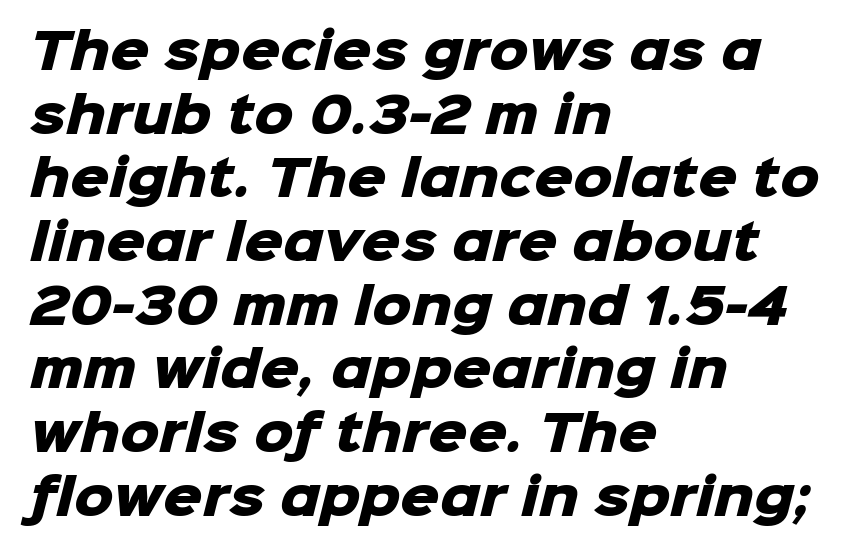
Q: Is the text bold? A: Yes.
Q: Is the typeface a serif or a sans-serif typeface? A: Sans-serif.
Q: Is the text underlined? A: No.
Q: How is the paragraph aligned? A: Left-aligned.
Q: Is the spacing between letters normal or unusually wide? A: Normal.
Q: Is the spacing between lines tight, normal or loose? A: Normal.
Q: Width (condensed, normal, or wide)? A: Normal.
Q: Stroke contrast? A: Low.
Q: x-height? A: Medium.
Q: Monospaced? A: No.
